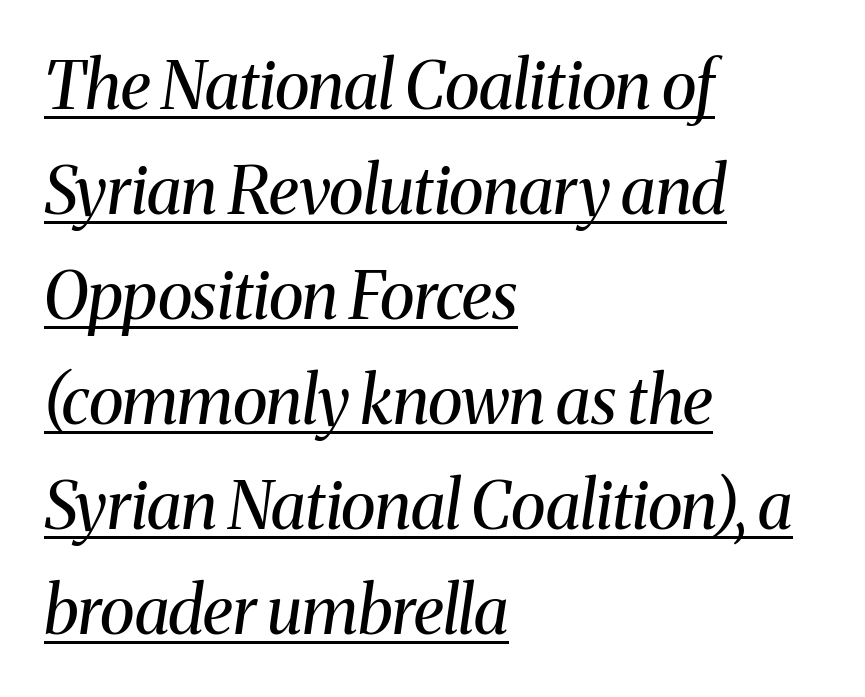
{"serif": "yes", "italic": "yes", "lean": "right", "slant_degrees": 8, "bold": "no", "weight": "regular", "width": "normal", "stroke_contrast": "medium", "x_height": "medium", "monospaced": "no", "underline": "yes", "align": "left", "line_spacing": "normal", "line_spacing_ratio": 1.59, "letter_spacing": "normal", "letter_spacing_em": 0.0, "glyph_px": 66}
